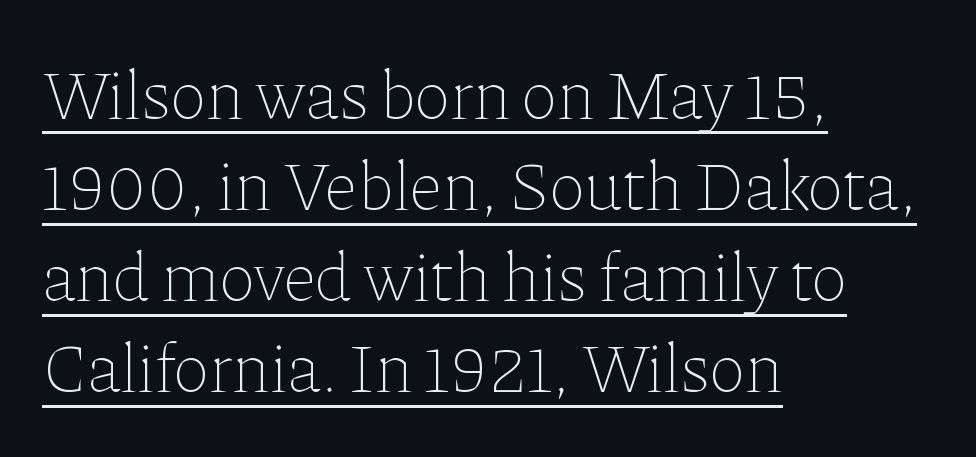
The image shows 69 px thin type, upright; set left-aligned, normal line spacing (1.32x), normal letter spacing, underlined; low stroke contrast and a medium x-height.
